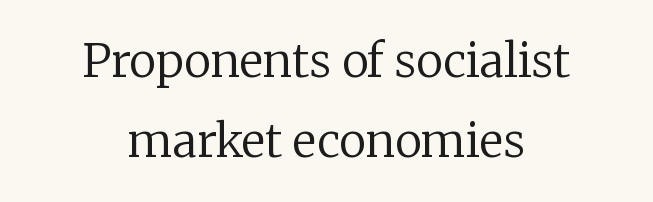
Here the designer chose a conventional face with non-uniform glyph widths. Stems and bowls with no extra thickness — not bold. Default kerning and tracking; the words read as compact shapes. Each row of text sits above clean, open space.
